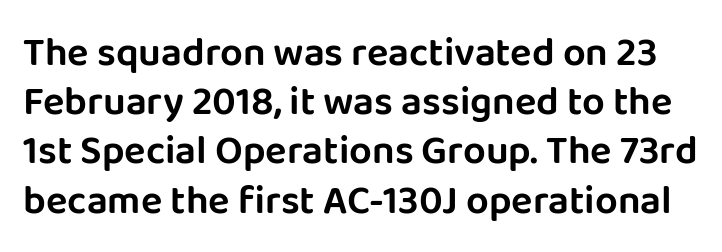
Q: Is the text italic (slanted)? A: No, it is upright.
Q: Is the typeface a serif or a sans-serif typeface? A: Sans-serif.
Q: Is the text underlined? A: No.
Q: Is the spacing between letters normal or unusually wide? A: Normal.
Q: Width (condensed, normal, or wide)? A: Normal.
Q: Stroke contrast? A: Low.
Q: x-height? A: Large.
Q: Monospaced? A: No.
